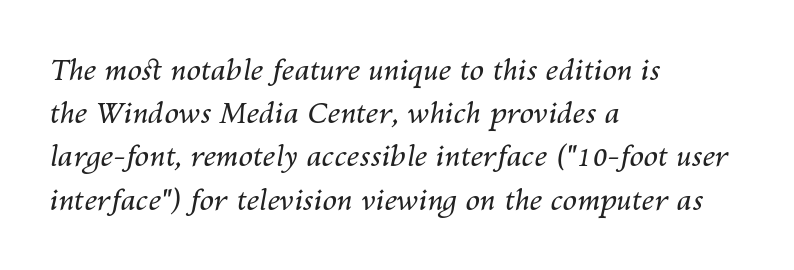
The image shows 29 px regular-weight type, italic (leaning right); set left-aligned, normal line spacing (1.49x), normal letter spacing, not underlined; medium stroke contrast and a medium x-height.
